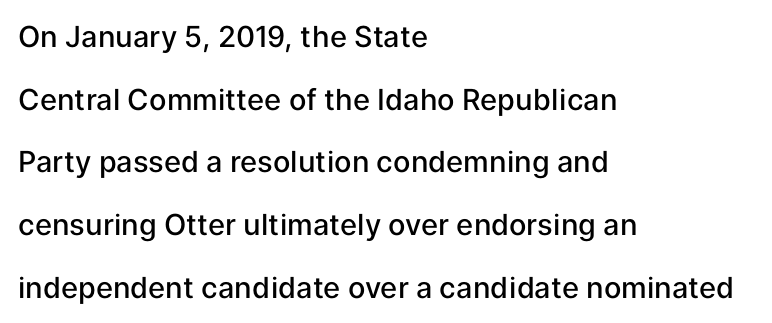
A typesetter would mark this as roman, not italic. The line-height multiplier appears high, well above default. In terms of letterform style, serifs are entirely absent. Characters follow at the spacing the type designer built in. In CSS terms this would be text-align: left.
